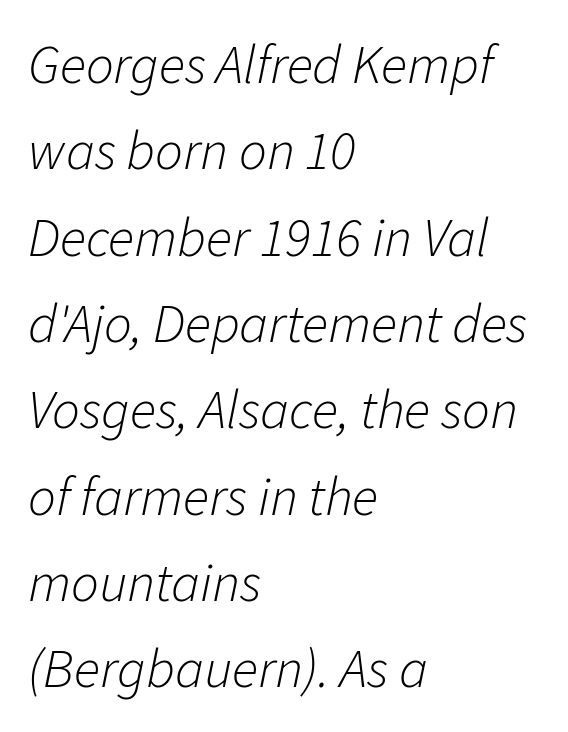
You could not count columns in this text — the font is proportionally spaced. If you measured baseline to baseline, you'd find a middling distance. Caption: multi-line text, flush left, ragged right. Heft: none added — not bold.
